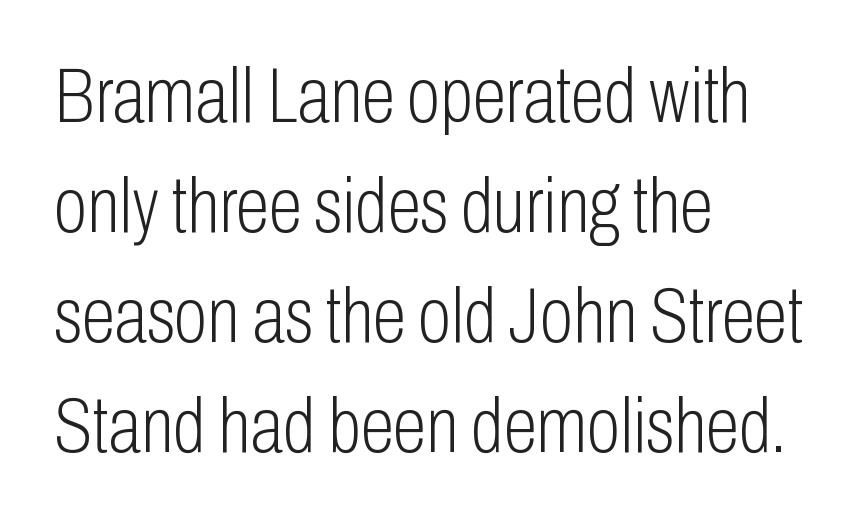
The weight tops out at a normal text grade. Examine the stroke ends and you'll find no serifs. No italicization has been applied; the sample stays upright. Check the space under the baseline: it is left empty.
